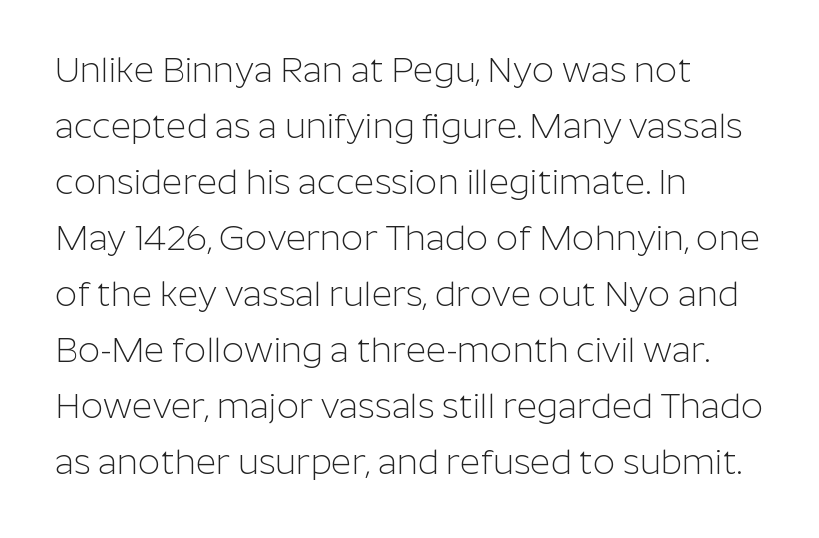
Type without underlining. Upright lettering throughout. Does the copy run flush right? No — it runs flush left. This sample has the flowing, uneven cadence of proportional lettering. To sum up the face: it is a sans, with no serifs. Students, note that the glyphs here touch the page at normal intervals.
